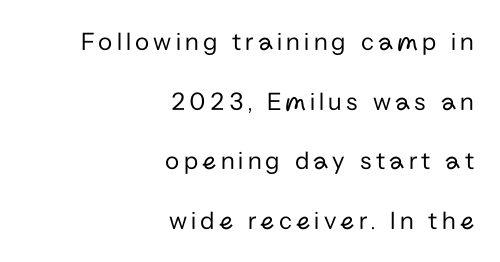
{"italic": "no", "bold": "no", "underline": "no", "align": "right", "line_spacing": "loose", "line_spacing_ratio": 2.29, "glyph_px": 26}
